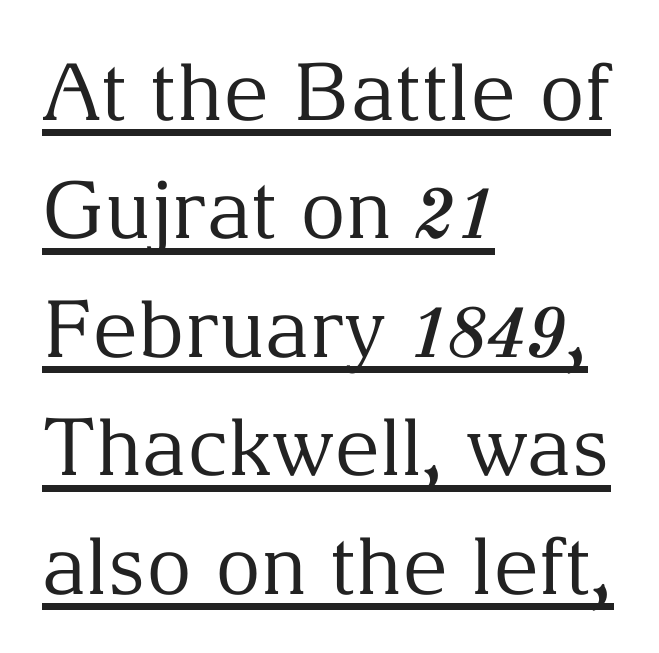
These lines stack with their left ends in a neat column. Each stroke keeps to a modest, everyday thickness or less. A typesetter would call this zero additional tracking. Students, observe the line beneath the letters — that is underlining. The font's upright variant was chosen for this text. The rendering shows small feet on the letterforms — a serif design.
